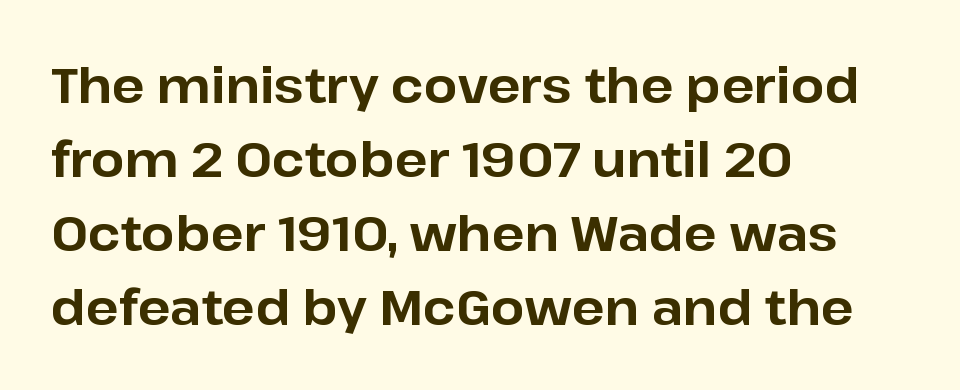
A clean baseline with only descenders dipping below it. Notice how descenders clear the ascenders below comfortably — that's standard leading. Typesetter's note: full bold, strokes at maximum text heaviness. Alignment: flush left.
